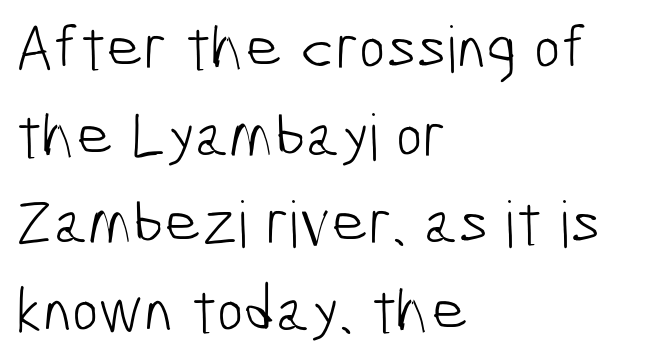
The image shows 64 px light, condensed sans-serif type; set left-aligned, normal line spacing (1.37x), normal letter spacing, not underlined; low stroke contrast and a medium x-height.
